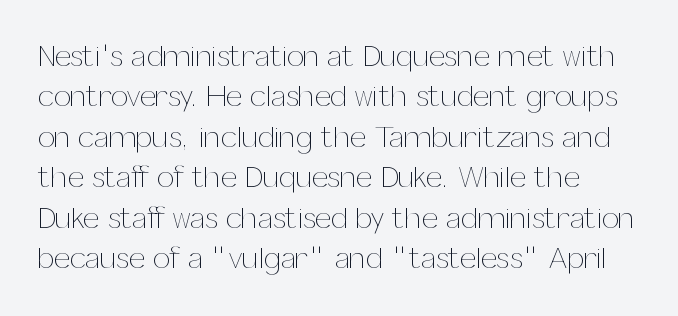
Q: Is the text bold? A: No.
Q: Is the text italic (slanted)? A: No, it is upright.
Q: Is the text underlined? A: No.
Q: How is the paragraph aligned? A: Left-aligned.
Q: Is the spacing between letters normal or unusually wide? A: Normal.
Q: Is the spacing between lines tight, normal or loose? A: Normal.
Q: Width (condensed, normal, or wide)? A: Normal.
Q: Stroke contrast? A: Medium.
Q: x-height? A: Medium.
Q: Monospaced? A: No.
